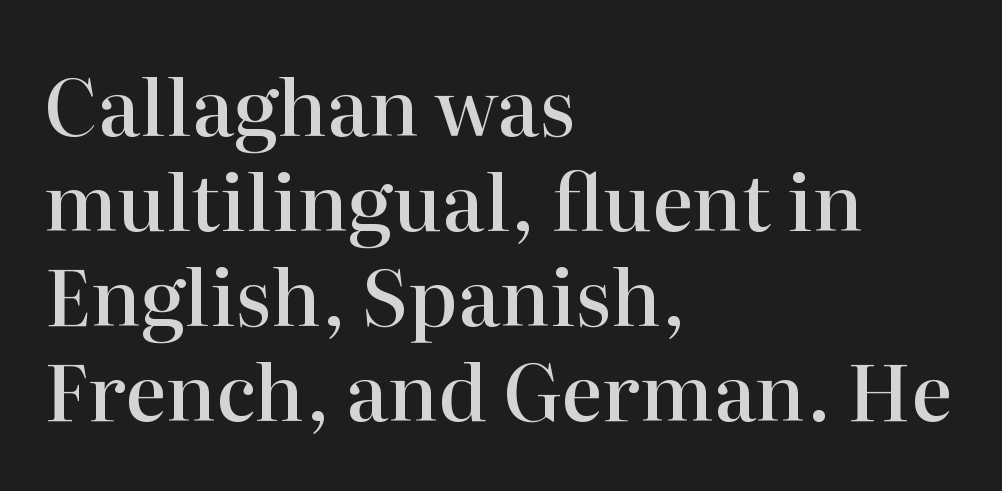
Q: Is the text bold? A: Semi-bold.
Q: Is the text italic (slanted)? A: No, it is upright.
Q: Is the typeface a serif or a sans-serif typeface? A: Serif.
Q: Is the text underlined? A: No.
Q: How is the paragraph aligned? A: Left-aligned.
Q: Is the spacing between letters normal or unusually wide? A: Normal.
Q: Width (condensed, normal, or wide)? A: Normal.
Q: Stroke contrast? A: High.
Q: x-height? A: Medium.
Q: Monospaced? A: No.
